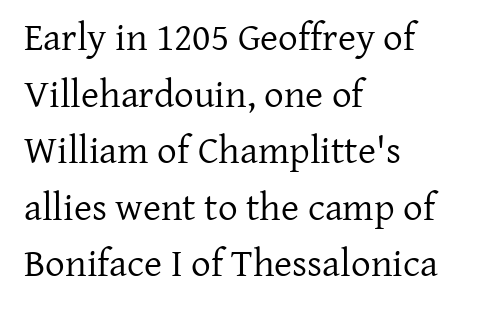
Q: Is the text bold? A: No.
Q: Is the text italic (slanted)? A: No, it is upright.
Q: Is the typeface a serif or a sans-serif typeface? A: Serif.
Q: Is the text underlined? A: No.
Q: How is the paragraph aligned? A: Left-aligned.
Q: Is the spacing between letters normal or unusually wide? A: Normal.
Q: Is the spacing between lines tight, normal or loose? A: Normal.
Q: Width (condensed, normal, or wide)? A: Normal.
Q: Stroke contrast? A: Low.
Q: x-height? A: Medium.
Q: Monospaced? A: No.
